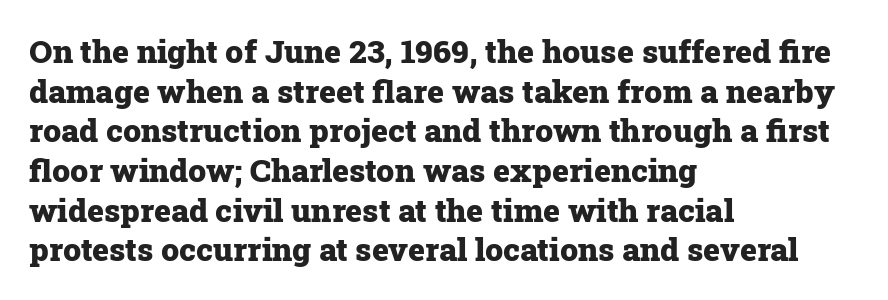
The image shows 32 px heavy serif type, upright; set left-aligned, line spacing 1.24x, normal letter spacing, not underlined; low stroke contrast and a medium x-height.
